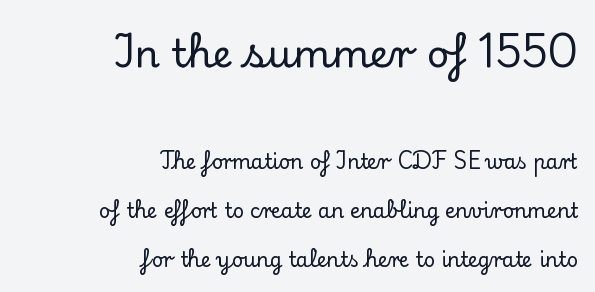
{"serif": "yes", "italic": "no", "width": "normal", "stroke_contrast": "low", "x_height": "small", "monospaced": "no", "underline": "no", "align": "right", "line_spacing": "loose", "line_spacing_ratio": 2.44, "letter_spacing": "normal", "letter_spacing_em": 0.0, "larger_block": "first", "size_ratio": 1.95, "glyph_px": 39}
